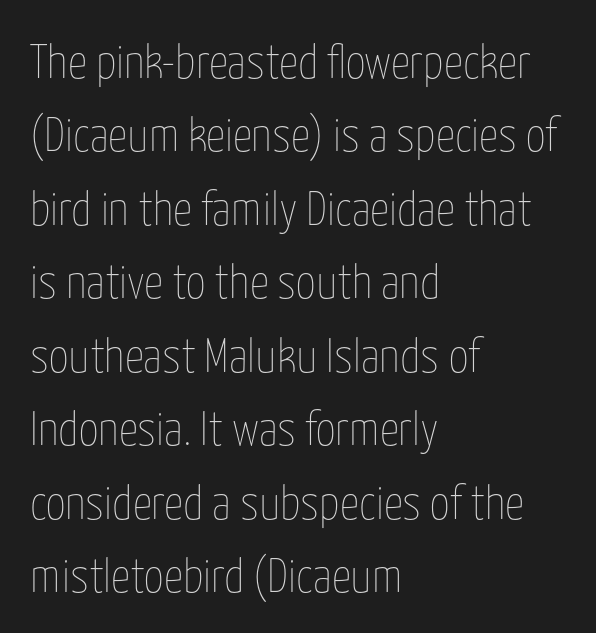
Q: Is the text bold? A: No.
Q: Is the text italic (slanted)? A: No, it is upright.
Q: Is the text underlined? A: No.
Q: How is the paragraph aligned? A: Left-aligned.
Q: Is the spacing between letters normal or unusually wide? A: Normal.
Q: Is the spacing between lines tight, normal or loose? A: Normal.
Q: Width (condensed, normal, or wide)? A: Condensed.
Q: Stroke contrast? A: Low.
Q: x-height? A: Medium.
Q: Monospaced? A: No.
